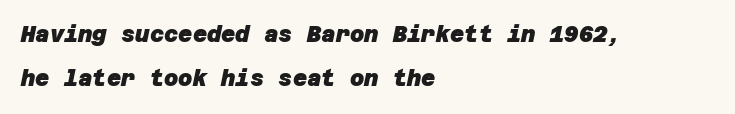
Q: Is the text bold? A: Yes.
Q: Is the text underlined? A: No.
Q: How is the paragraph aligned? A: Left-aligned.
Q: Is the spacing between letters normal or unusually wide? A: Normal.
Q: Is the spacing between lines tight, normal or loose? A: Loose.
